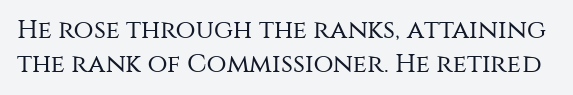
The line texture is even and compact thanks to regular tracking. Italic: no, the glyphs are upright roman. The foot of each line stays bare and open. The letters look calm and open, with moderate or lighter stems. The block of text has a typical density, with ordinary space between rows.
